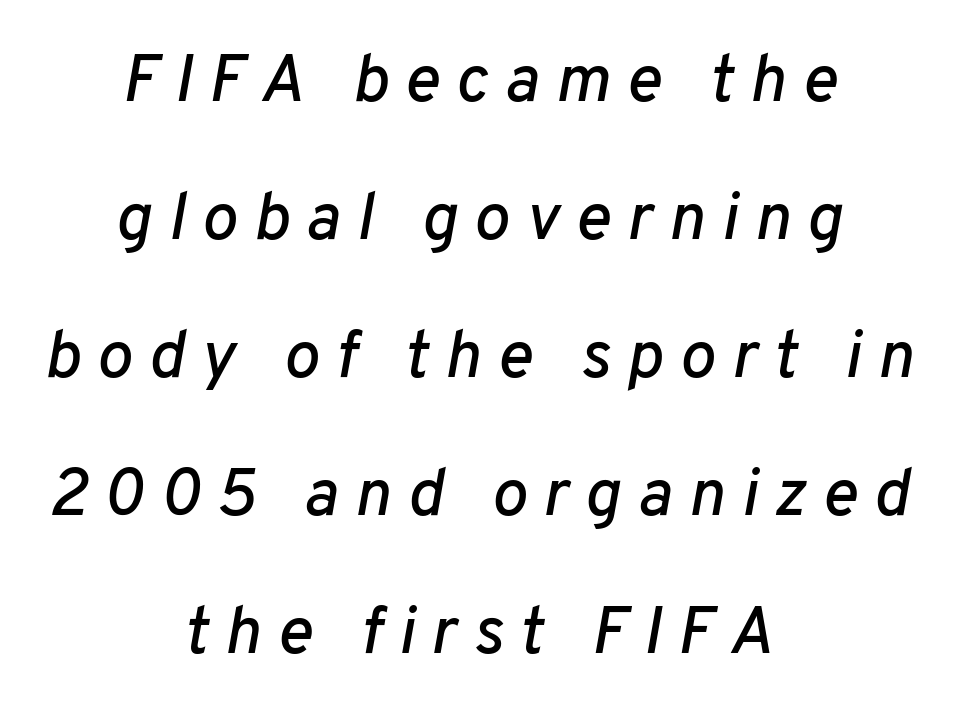
The image shows 67 px text type, italic (leaning right); set centered, loose line spacing (2.06x), unusually wide letter spacing (+0.24 em), not underlined; low stroke contrast and a medium x-height.
